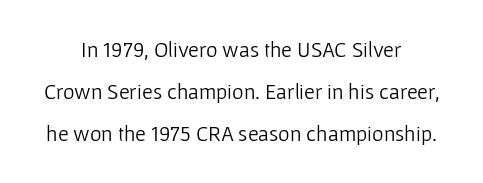
This sample uses an upright cut, with every glyph sitting square on the baseline. Only glyphs here, with clear space below each row. This is not heavy type; no bold has been used. Default kerning and tracking; the words read as compact shapes. Reading down the column, the eye jumps a long way to each next line. The rendering positions every line midway between the sides.
